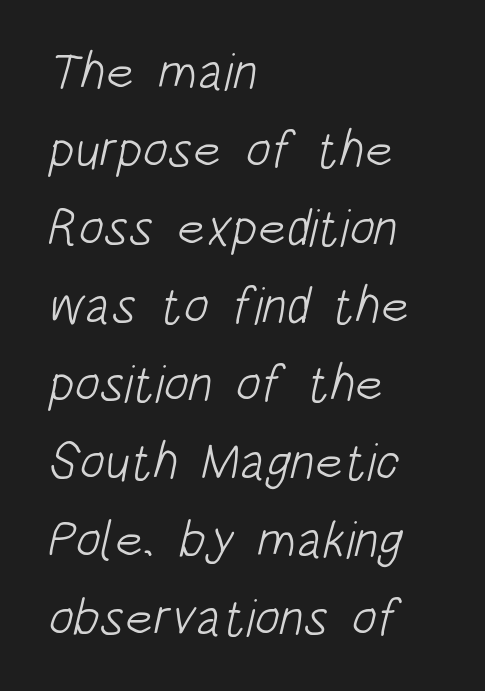
Q: Is the text bold? A: No.
Q: Is the typeface a serif or a sans-serif typeface? A: Sans-serif.
Q: Is the text underlined? A: No.
Q: How is the paragraph aligned? A: Left-aligned.
Q: Is the spacing between letters normal or unusually wide? A: Normal.
Q: Is the spacing between lines tight, normal or loose? A: Normal.
Q: Width (condensed, normal, or wide)? A: Condensed.
Q: Stroke contrast? A: Low.
Q: x-height? A: Large.
Q: Monospaced? A: No.
